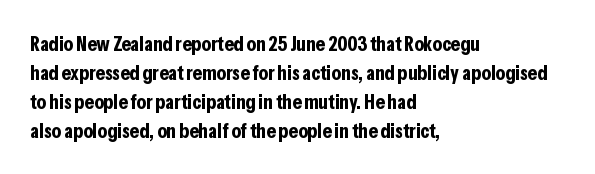
Q: Is the text bold? A: Yes.
Q: Is the text italic (slanted)? A: No, it is upright.
Q: Is the text underlined? A: No.
Q: How is the paragraph aligned? A: Left-aligned.
Q: Is the spacing between letters normal or unusually wide? A: Normal.
Q: Is the spacing between lines tight, normal or loose? A: Normal.
